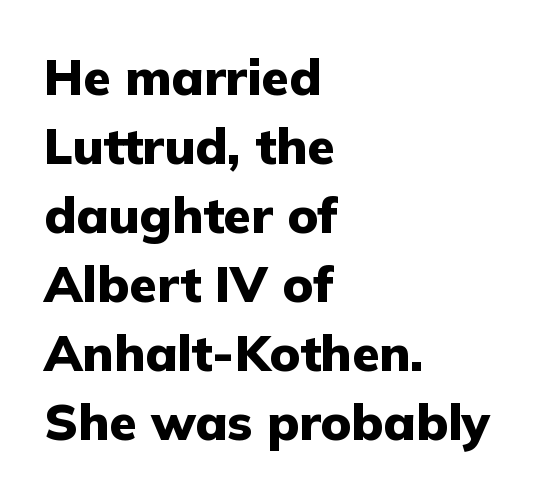
{"serif": "no", "italic": "no", "bold": "yes", "weight": "heavy", "width": "normal", "stroke_contrast": "low", "x_height": "medium", "monospaced": "no", "underline": "no", "align": "left", "line_spacing": "normal", "line_spacing_ratio": 1.38, "letter_spacing": "normal", "letter_spacing_em": 0.0, "glyph_px": 50}
